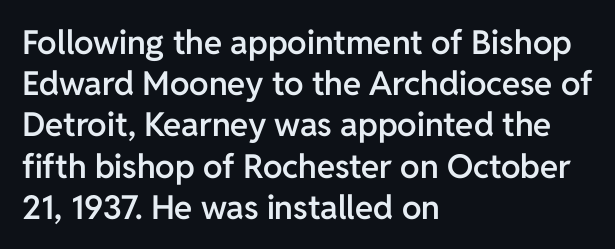
Alignment: flush left. The rows are spaced the way most documents space them. You can tell from the bare stems that sans-serif type was used. Is there any slant? The stems are plumb. The glyphs have the mass of a demibold cut, below bold.
